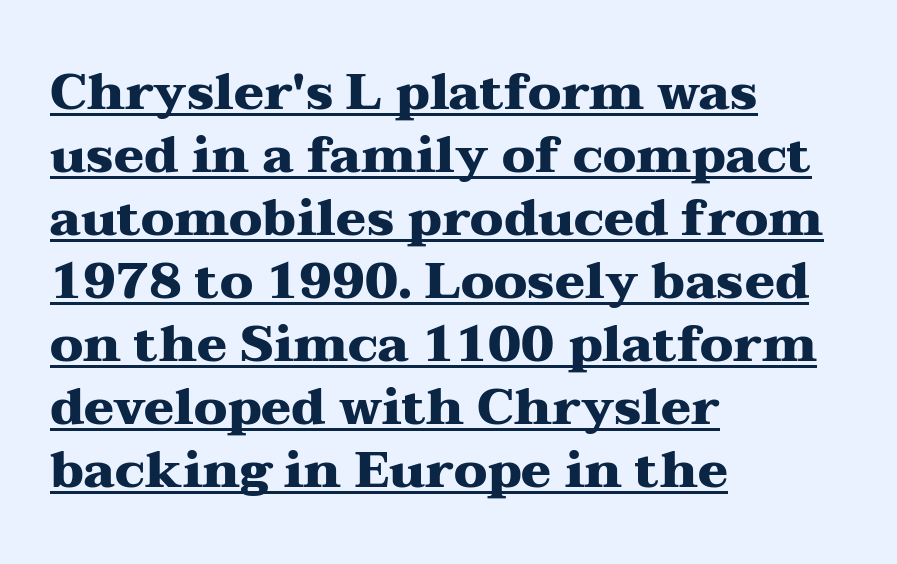
The image shows 50 px heavy, wide serif type, upright; set left-aligned, normal line spacing (1.26x), normal letter spacing, underlined; medium stroke contrast and a medium x-height.
